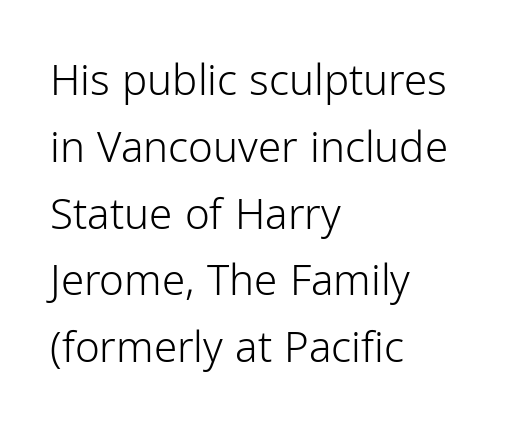
Q: Is the text bold? A: No.
Q: Is the text italic (slanted)? A: No, it is upright.
Q: Is the typeface a serif or a sans-serif typeface? A: Sans-serif.
Q: Is the text underlined? A: No.
Q: How is the paragraph aligned? A: Left-aligned.
Q: Is the spacing between letters normal or unusually wide? A: Normal.
Q: Is the spacing between lines tight, normal or loose? A: Normal.
Q: Width (condensed, normal, or wide)? A: Normal.
Q: Stroke contrast? A: Low.
Q: x-height? A: Medium.
Q: Monospaced? A: No.
